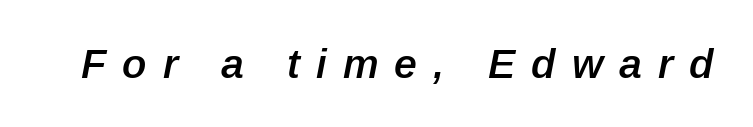
The image shows 41 px semibold type, italic (leaning right); set unusually wide letter spacing (+0.39 em), not underlined; low stroke contrast and a medium x-height.
